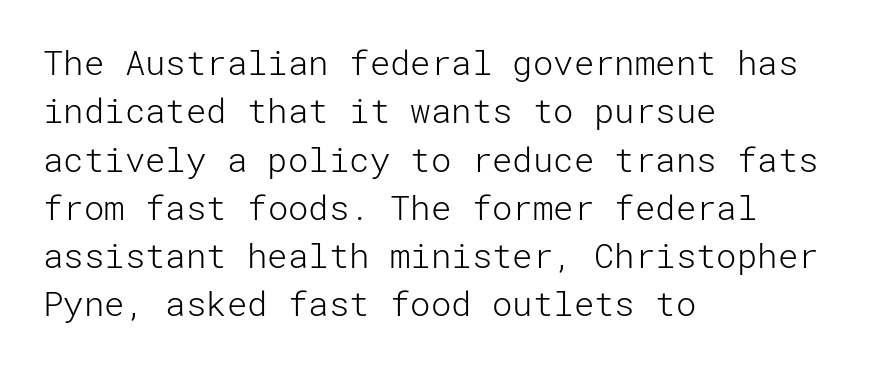
The image shows 34 px light sans-serif type, upright; set left-aligned, normal line spacing (1.42x), normal letter spacing, not underlined; low stroke contrast and a medium x-height.
